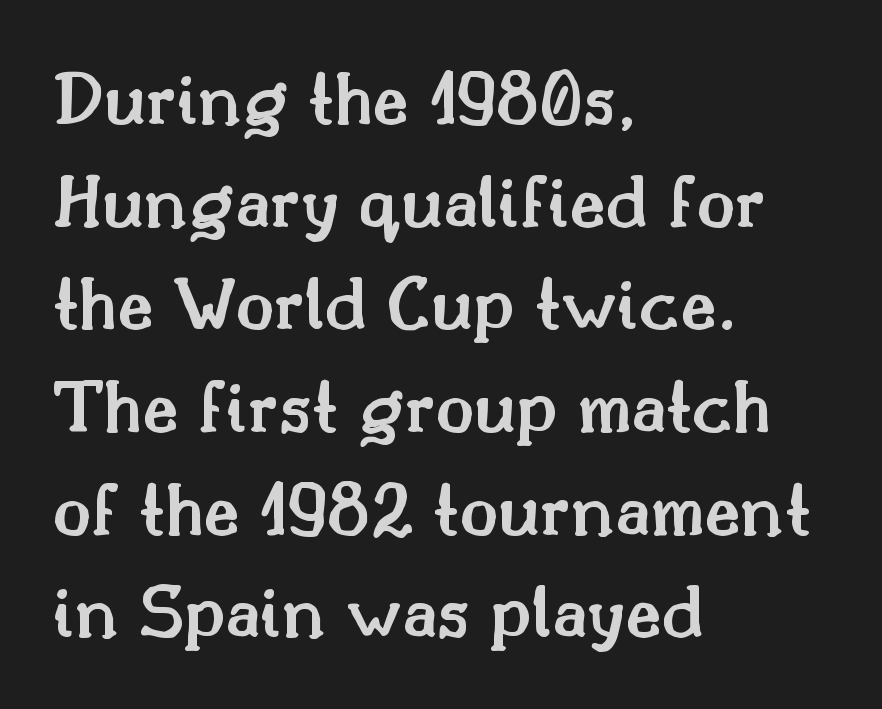
This rendering uses left alignment, leaving the right contour irregular. A bare baseline throughout the passage. The letters sit at their default tracking, neither squeezed nor spread. These lines are composed in type with serifs.
